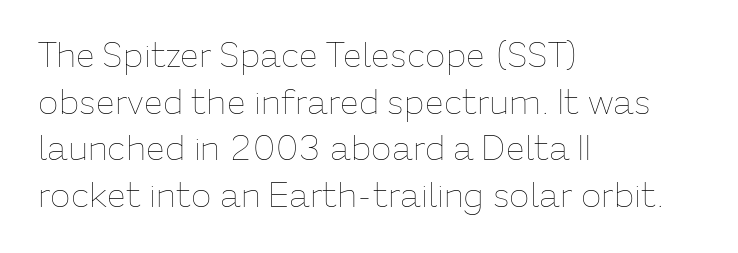
{"italic": "no", "bold": "no", "weight": "thin", "width": "normal", "stroke_contrast": "low", "x_height": "medium", "monospaced": "no", "underline": "no", "align": "left", "line_spacing": "normal", "line_spacing_ratio": 1.37, "letter_spacing": "normal", "letter_spacing_em": 0.0, "glyph_px": 34}
